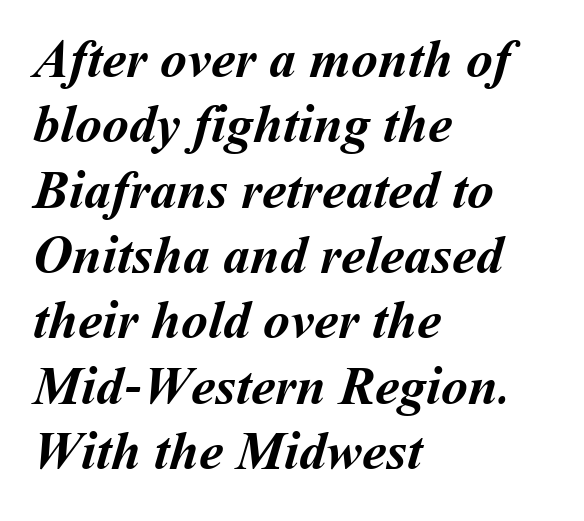
The image shows 54 px semibold type; set left-aligned, line spacing 1.21x, normal letter spacing, not underlined; medium stroke contrast and a medium x-height.
